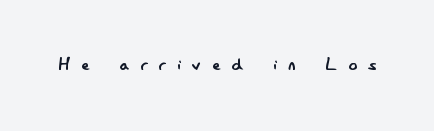
Q: Is the text bold? A: No.
Q: Is the text italic (slanted)? A: No, it is upright.
Q: Is the text underlined? A: No.
Q: Is the spacing between letters normal or unusually wide? A: Unusually wide.
